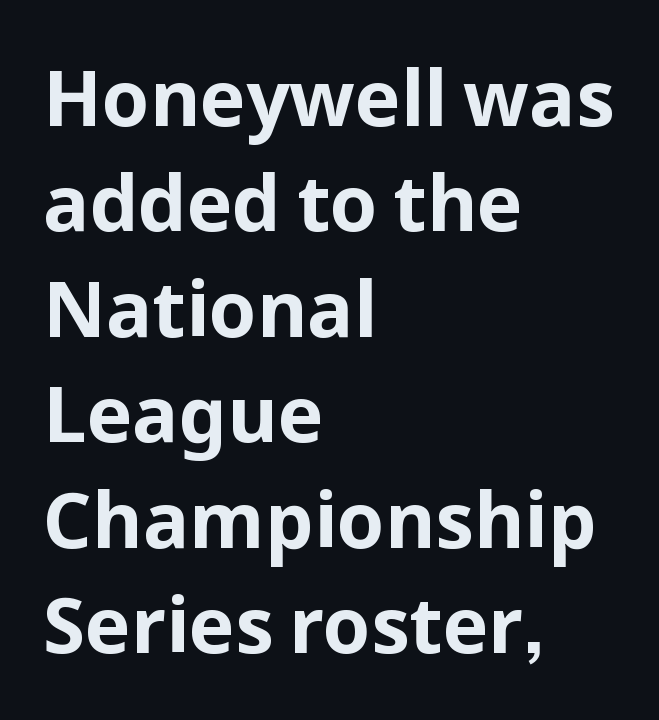
{"serif": "no", "italic": "no", "bold": "yes", "weight": "bold", "width": "normal", "stroke_contrast": "low", "x_height": "medium", "monospaced": "no", "underline": "no", "align": "left", "line_spacing": "normal", "line_spacing_ratio": 1.37, "letter_spacing": "normal", "letter_spacing_em": 0.0, "glyph_px": 77}
